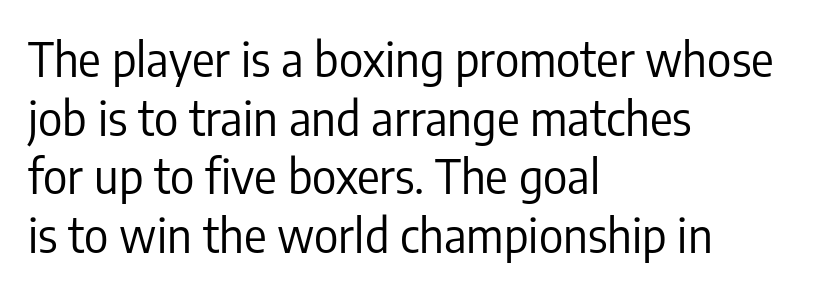
Q: Is the text bold? A: No.
Q: Is the text italic (slanted)? A: No, it is upright.
Q: Is the typeface a serif or a sans-serif typeface? A: Sans-serif.
Q: Is the text underlined? A: No.
Q: How is the paragraph aligned? A: Left-aligned.
Q: Is the spacing between letters normal or unusually wide? A: Normal.
Q: Is the spacing between lines tight, normal or loose? A: Normal.
Q: Width (condensed, normal, or wide)? A: Condensed.
Q: Stroke contrast? A: Low.
Q: x-height? A: Medium.
Q: Monospaced? A: No.
